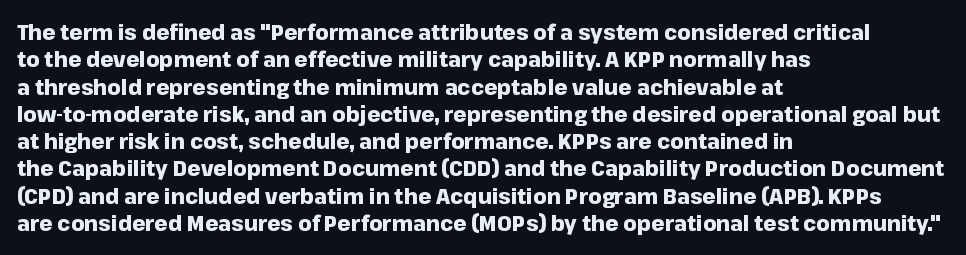
{"italic": "no", "bold": "yes", "underline": "no", "align": "left", "line_spacing": "normal", "line_spacing_ratio": 1.3, "letter_spacing": "normal", "letter_spacing_em": 0.0, "glyph_px": 21}
